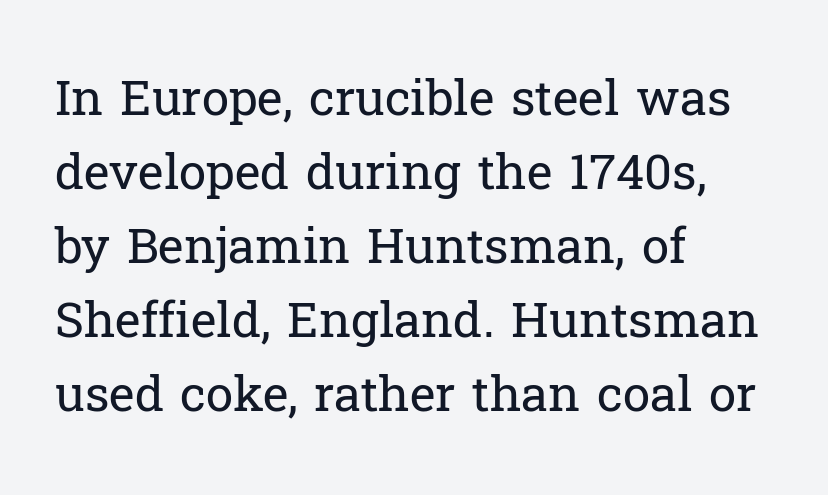
Q: Is the text bold? A: No.
Q: Is the text italic (slanted)? A: No, it is upright.
Q: Is the typeface a serif or a sans-serif typeface? A: Serif.
Q: Is the text underlined? A: No.
Q: How is the paragraph aligned? A: Left-aligned.
Q: Is the spacing between letters normal or unusually wide? A: Normal.
Q: Is the spacing between lines tight, normal or loose? A: Normal.
Q: Width (condensed, normal, or wide)? A: Normal.
Q: Stroke contrast? A: Low.
Q: x-height? A: Medium.
Q: Monospaced? A: No.
